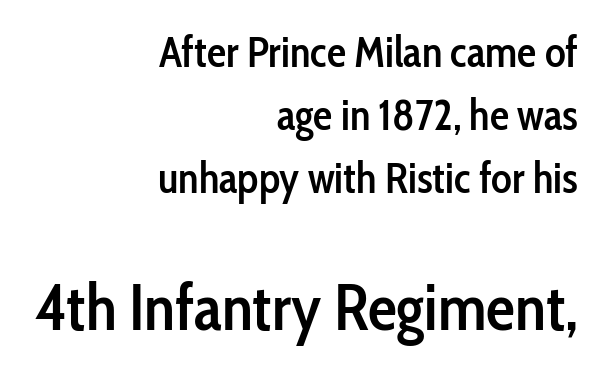
Q: Is the text bold? A: Semi-bold.
Q: Is the text italic (slanted)? A: No, it is upright.
Q: Is the typeface a serif or a sans-serif typeface? A: Sans-serif.
Q: Is the text underlined? A: No.
Q: How is the paragraph aligned? A: Right-aligned.
Q: Is the spacing between letters normal or unusually wide? A: Normal.
Q: Is the spacing between lines tight, normal or loose? A: Normal.
Q: Which block of text is set in a larger size, the first (top) or the second (bottom)? A: The second (bottom) one.
Q: Width (condensed, normal, or wide)? A: Condensed.
Q: Stroke contrast? A: Low.
Q: x-height? A: Medium.
Q: Monospaced? A: No.
